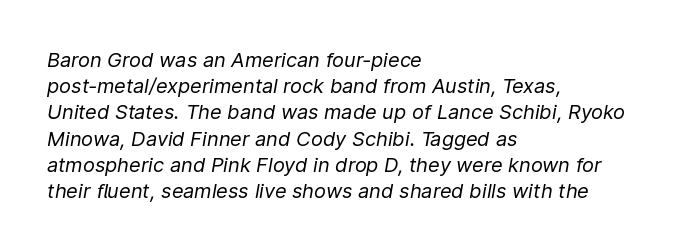
This sample is left-justified, so line endings fall wherever the words run out. The letterforms sit at book weight or below. Emphasis-style slanted type is in use. Glance below the letters and you will spot only blank space. Notice how descenders clear the ascenders below comfortably — that's standard leading. Look at the tracking — it's just the regular setting, nothing added.
